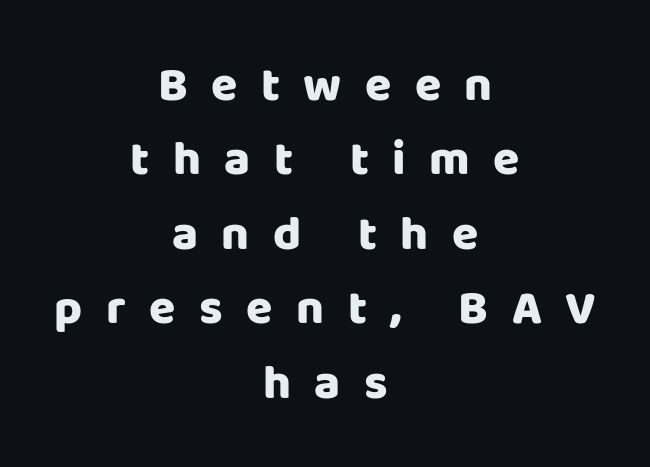
The image shows 48 px sans-serif type, upright; set centered, normal line spacing (1.55x), unusually wide letter spacing (+0.49 em), not underlined; low stroke contrast and a large x-height.
